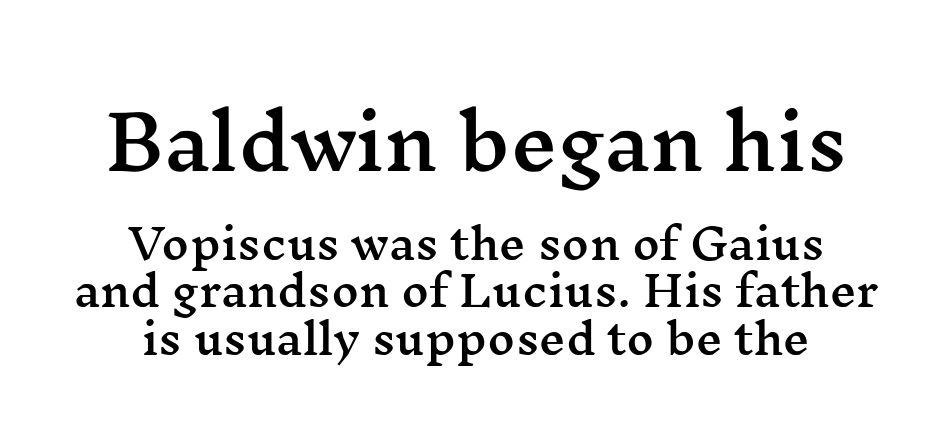
Character size in the leading block exceeds that of the trailing block. Line starts and ends both wander, symmetrically. You could not count columns in this text — the font is proportionally spaced. Nobody touched the tracking dial on this one.
